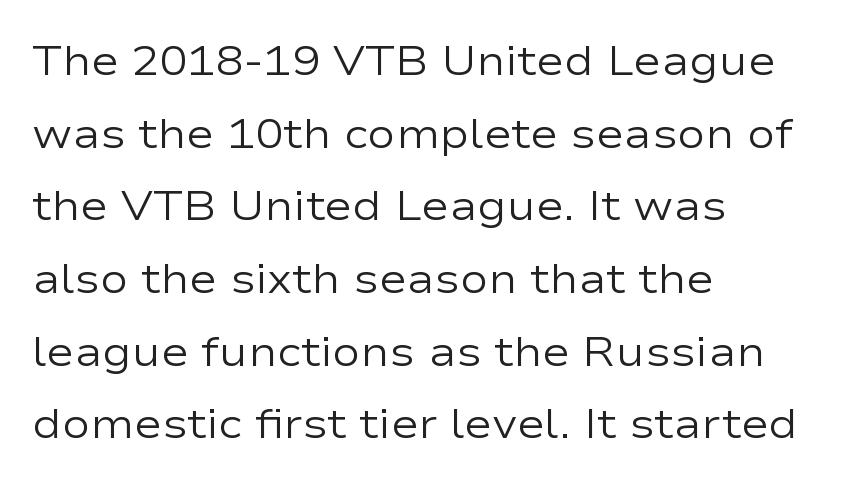
Q: Is the text bold? A: No.
Q: Is the text italic (slanted)? A: No, it is upright.
Q: Is the typeface a serif or a sans-serif typeface? A: Sans-serif.
Q: Is the text underlined? A: No.
Q: How is the paragraph aligned? A: Left-aligned.
Q: Is the spacing between letters normal or unusually wide? A: Normal.
Q: Width (condensed, normal, or wide)? A: Wide.
Q: Stroke contrast? A: Low.
Q: x-height? A: Medium.
Q: Monospaced? A: No.
